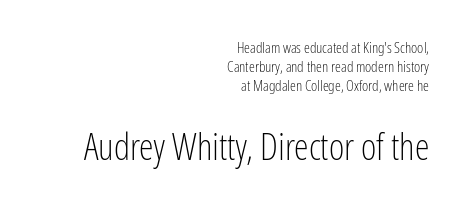
Q: Is the text bold? A: No.
Q: Is the text italic (slanted)? A: No, it is upright.
Q: Is the typeface a serif or a sans-serif typeface? A: Sans-serif.
Q: Is the text underlined? A: No.
Q: How is the paragraph aligned? A: Right-aligned.
Q: Is the spacing between letters normal or unusually wide? A: Normal.
Q: Is the spacing between lines tight, normal or loose? A: Normal.
Q: Which block of text is set in a larger size, the first (top) or the second (bottom)? A: The second (bottom) one.
Q: Width (condensed, normal, or wide)? A: Condensed.
Q: Stroke contrast? A: Low.
Q: x-height? A: Medium.
Q: Monospaced? A: No.
